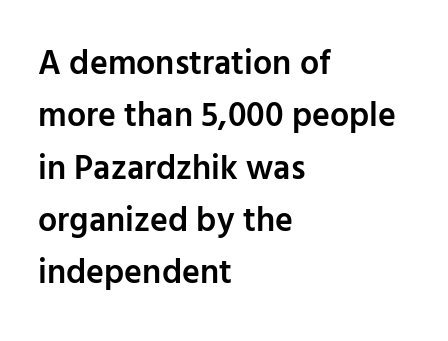
Tracking value appears to be zero — textbook default spacing. Descenders are the only things crossing below the line. Horizontally, the lines are justified to the leading edge only. The rows are spaced the way most documents space them. Moderately thickened strokes mark this as semibold type. This sample uses a sans-serif face.
